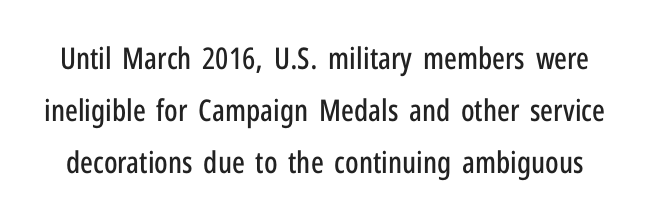
Q: Is the text italic (slanted)? A: No, it is upright.
Q: Is the typeface a serif or a sans-serif typeface? A: Sans-serif.
Q: Is the text underlined? A: No.
Q: Is the spacing between letters normal or unusually wide? A: Normal.
Q: Width (condensed, normal, or wide)? A: Condensed.
Q: Stroke contrast? A: Low.
Q: x-height? A: Medium.
Q: Monospaced? A: No.
